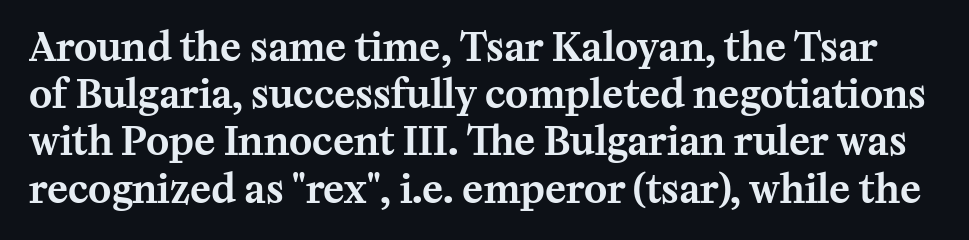
Standard letterfit; no display-style spreading of the glyphs. Tall strokes in this sample are plumb rather than angled. The strip under each line holds only bare page. Note the varied advance widths — an 'i' is clearly narrower than an 'm'.
